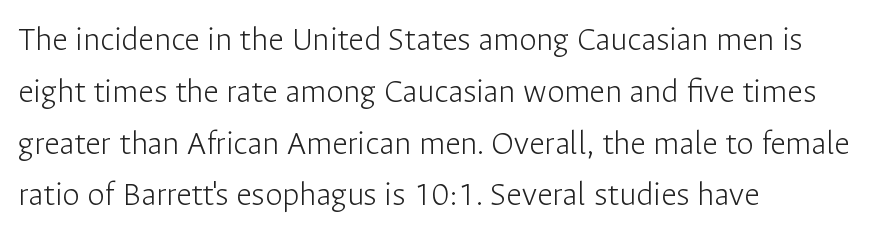
Q: Is the text bold? A: No.
Q: Is the text italic (slanted)? A: No, it is upright.
Q: Is the typeface a serif or a sans-serif typeface? A: Sans-serif.
Q: Is the text underlined? A: No.
Q: How is the paragraph aligned? A: Left-aligned.
Q: Is the spacing between letters normal or unusually wide? A: Normal.
Q: Is the spacing between lines tight, normal or loose? A: Normal.
Q: Width (condensed, normal, or wide)? A: Normal.
Q: Stroke contrast? A: Low.
Q: x-height? A: Medium.
Q: Monospaced? A: No.
